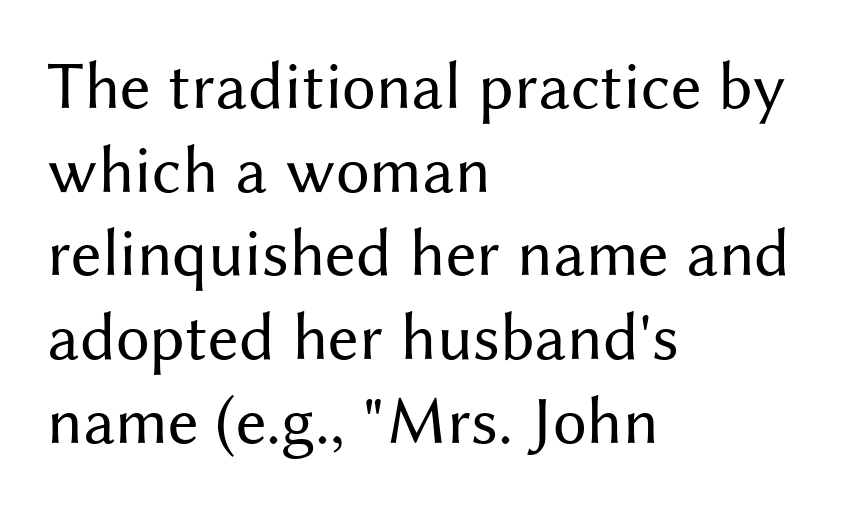
Q: Is the text bold? A: No.
Q: Is the text italic (slanted)? A: No, it is upright.
Q: Is the typeface a serif or a sans-serif typeface? A: Sans-serif.
Q: Is the text underlined? A: No.
Q: How is the paragraph aligned? A: Left-aligned.
Q: Is the spacing between letters normal or unusually wide? A: Normal.
Q: Width (condensed, normal, or wide)? A: Normal.
Q: Stroke contrast? A: Medium.
Q: x-height? A: Medium.
Q: Monospaced? A: No.
